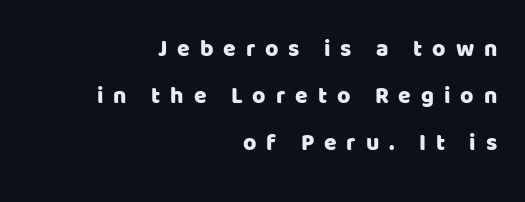
Q: Is the text italic (slanted)? A: No, it is upright.
Q: Is the text underlined? A: No.
Q: How is the paragraph aligned? A: Right-aligned.
Q: Is the spacing between letters normal or unusually wide? A: Unusually wide.
Q: Is the spacing between lines tight, normal or loose? A: Loose.
